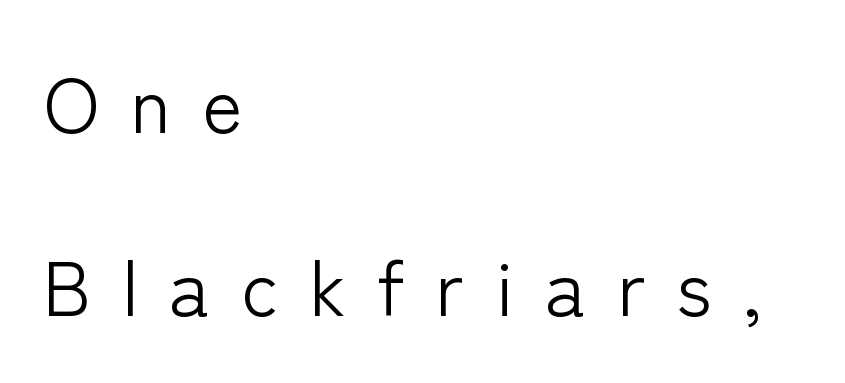
{"serif": "no", "italic": "no", "bold": "no", "weight": "light", "width": "normal", "stroke_contrast": "low", "x_height": "medium", "monospaced": "no", "underline": "no", "align": "left", "line_spacing": "loose", "line_spacing_ratio": 2.38, "letter_spacing": "wide", "letter_spacing_em": 0.4, "glyph_px": 77}
